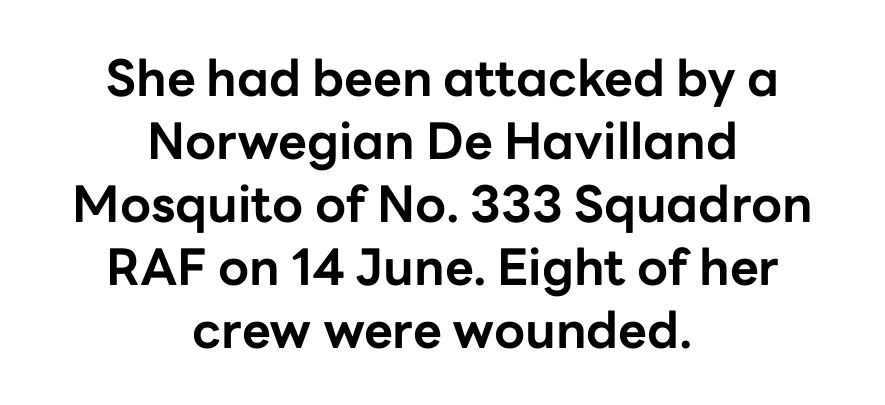
The image shows 50 px bold sans-serif type, upright; set centered, normal line spacing (1.26x), normal letter spacing, not underlined; low stroke contrast and a medium x-height.
